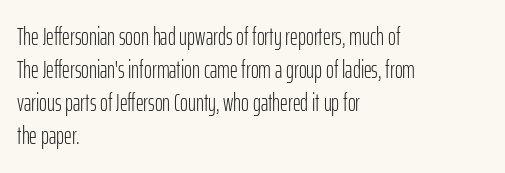
{"italic": "no", "bold": "no", "underline": "no", "align": "left", "line_spacing": "normal", "line_spacing_ratio": 1.38, "letter_spacing": "normal", "letter_spacing_em": 0.0, "glyph_px": 24}
